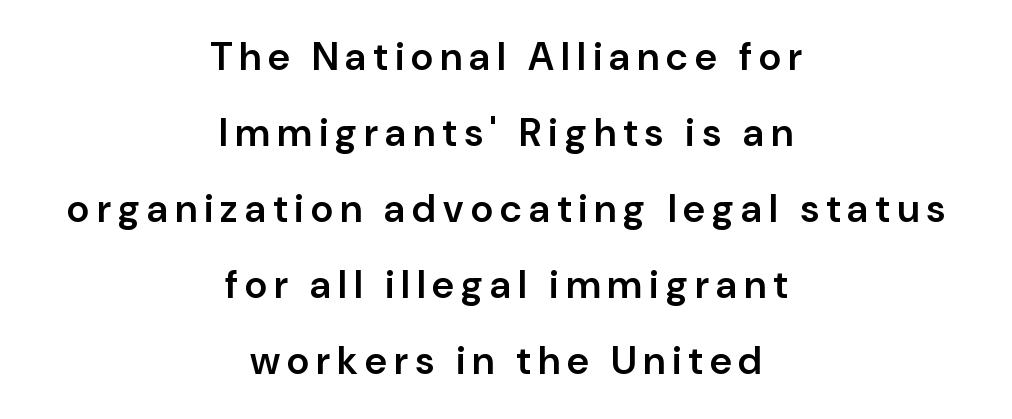
The image shows 39 px semibold sans-serif type, upright; set centered, loose line spacing (1.95x), not underlined; low stroke contrast and a medium x-height.
